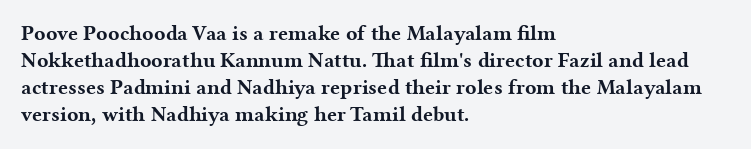
The space directly below the letters is spotless. In terms of leading, this rendering sits right in the middle. Notice how the stems are strictly vertical — no italics here. Honestly, the letter spacing is just normal — you wouldn't notice it. Typesetter's note: full bold, strokes at maximum text heaviness.
